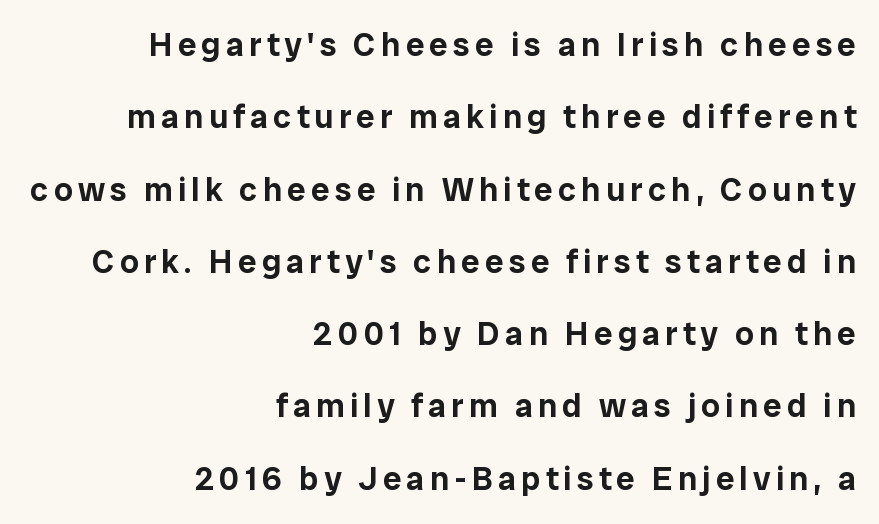
Regarding serifs, this sample does without them. In terms of posture, this sample is upright. Bare-footed words on every line. All the whitespace from short lines collects on the left. Quick note: interline space is abundant. The letters advance in unequal steps, a hallmark of proportional type.
